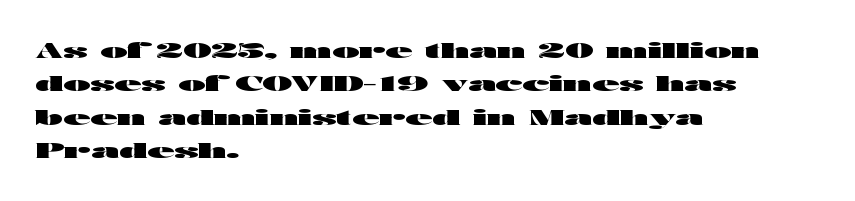
The image shows 22 px bold type, upright; set left-aligned, normal line spacing (1.52x), normal letter spacing, not underlined.
